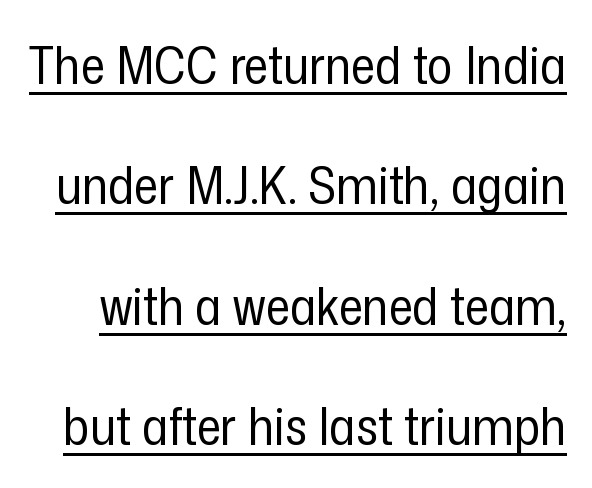
Each line of the rendering has a horizontal stroke beneath the glyphs. Is this a sans? Yes — the strokes have no serifs. The lettering stays uniformly vertical, giving the passage a roman look. The line-height multiplier appears high, well above default. Bold? No — there's no thickening of the strokes.
